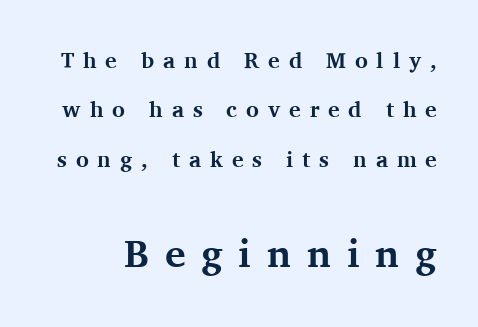
The image shows 39 px bold serif type, upright; set loose line spacing (2.24x), unusually wide letter spacing (+0.4 em), not underlined; the second (bottom) block is 1.77x larger; medium stroke contrast and a medium x-height.
